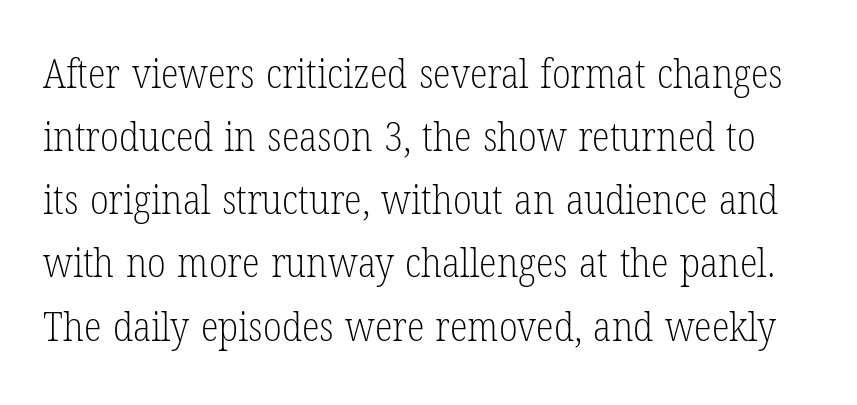
Q: Is the text bold? A: No.
Q: Is the text italic (slanted)? A: No, it is upright.
Q: Is the typeface a serif or a sans-serif typeface? A: Serif.
Q: Is the text underlined? A: No.
Q: Is the spacing between letters normal or unusually wide? A: Normal.
Q: Is the spacing between lines tight, normal or loose? A: Normal.
Q: Width (condensed, normal, or wide)? A: Condensed.
Q: Stroke contrast? A: Low.
Q: x-height? A: Medium.
Q: Monospaced? A: No.
